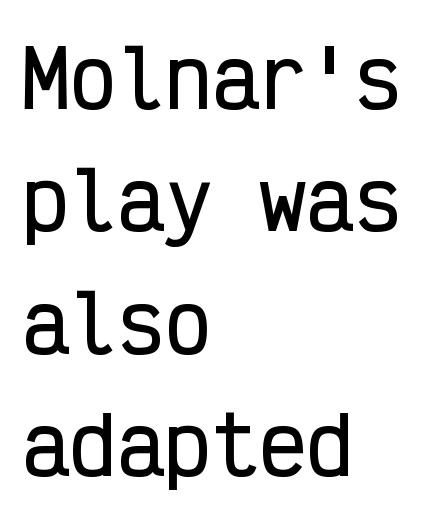
{"serif": "no", "italic": "no", "width": "condensed", "stroke_contrast": "low", "x_height": "medium", "monospaced": "yes", "underline": "no", "align": "left", "line_spacing": "normal", "line_spacing_ratio": 1.55, "letter_spacing": "normal", "letter_spacing_em": 0.0, "glyph_px": 79}
